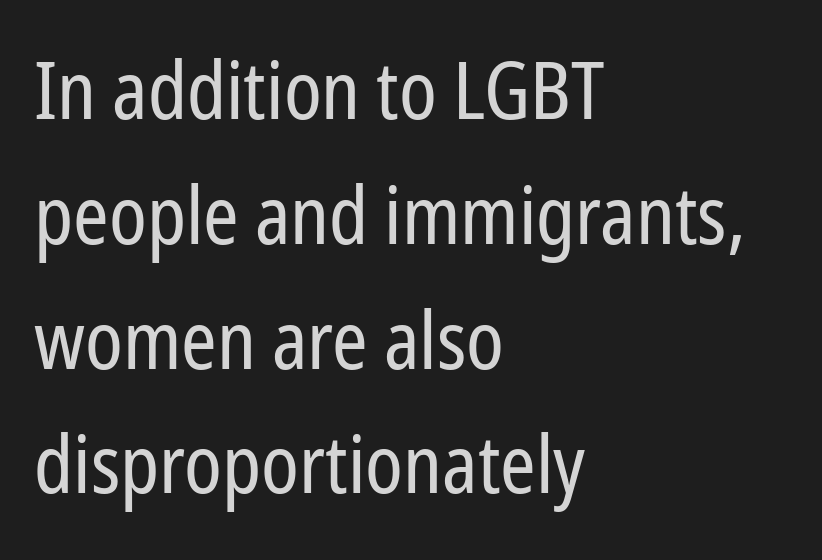
Typographically, this falls in the sans-serif category. Visually the block forms a straight wall on the left and a jagged coastline on the right. Think standard paragraph weight, or any step lighter than that. Is this a fixed-width face? No — the glyphs have proportional, varying widths.
